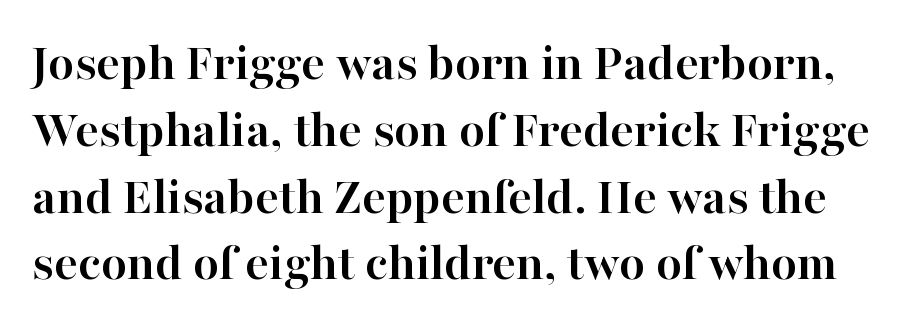
Q: Is the text bold? A: Yes.
Q: Is the text italic (slanted)? A: No, it is upright.
Q: Is the typeface a serif or a sans-serif typeface? A: Serif.
Q: Is the text underlined? A: No.
Q: Is the spacing between letters normal or unusually wide? A: Normal.
Q: Is the spacing between lines tight, normal or loose? A: Normal.
Q: Width (condensed, normal, or wide)? A: Normal.
Q: Stroke contrast? A: High.
Q: x-height? A: Medium.
Q: Monospaced? A: No.
